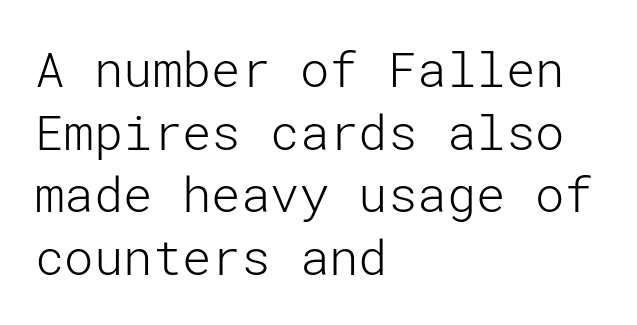
Rendered with straight, roman letterforms. I'd call this a sans setting — the letters go barefoot. Regarding leading, the lines here are spaced in the standard way. Short and long lines alike share a common starting point at left. This rendering features lettering with no underline. A typesetter would call this zero additional tracking.
